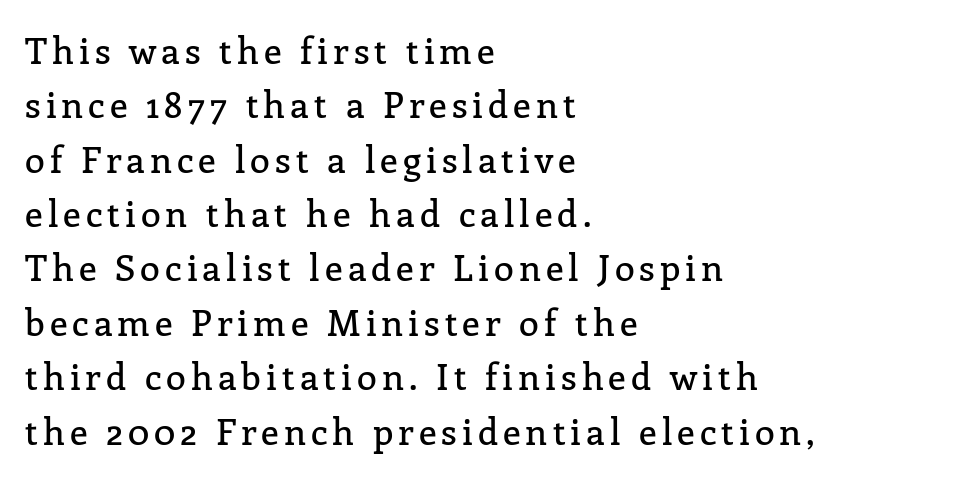
Each letter keeps its own natural width here, so spacing adapts to shape. Horizontally, the lines are justified to the leading edge only. Italic? Not at all — the glyphs are vertical. The designer went with a serif here, giving each stem small feet. Type without underlining. The designer left line spacing at the default.
